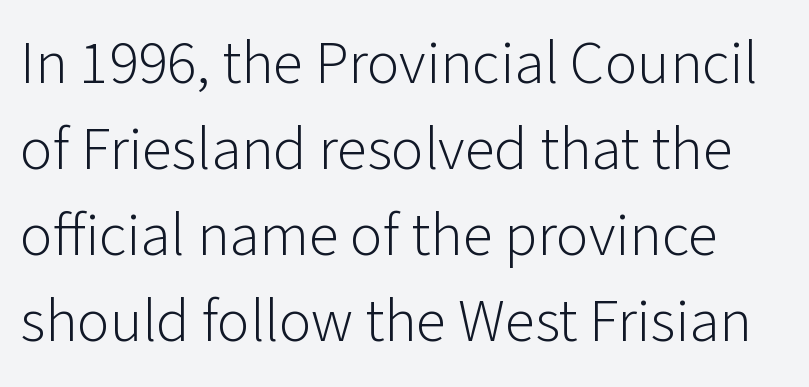
Q: Is the text bold? A: No.
Q: Is the text italic (slanted)? A: No, it is upright.
Q: Is the typeface a serif or a sans-serif typeface? A: Sans-serif.
Q: Is the text underlined? A: No.
Q: Is the spacing between letters normal or unusually wide? A: Normal.
Q: Is the spacing between lines tight, normal or loose? A: Normal.
Q: Width (condensed, normal, or wide)? A: Normal.
Q: Stroke contrast? A: Low.
Q: x-height? A: Medium.
Q: Monospaced? A: No.
